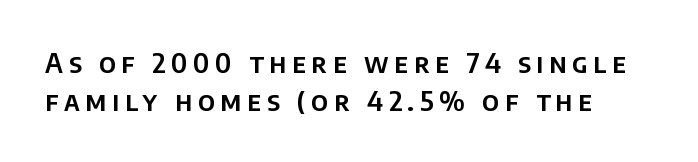
Q: Is the text italic (slanted)? A: No, it is upright.
Q: Is the text underlined? A: No.
Q: How is the paragraph aligned? A: Left-aligned.
Q: Is the spacing between letters normal or unusually wide? A: Unusually wide.
Q: Is the spacing between lines tight, normal or loose? A: Normal.
